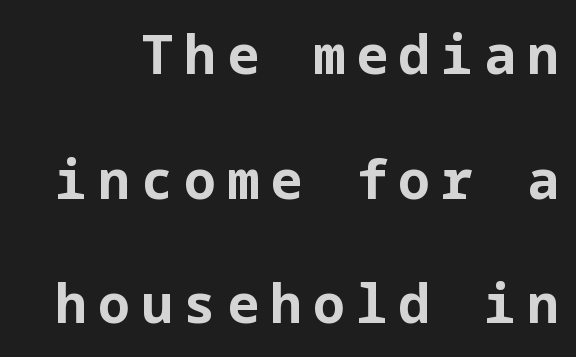
Q: Is the text bold? A: Yes.
Q: Is the text italic (slanted)? A: No, it is upright.
Q: Is the typeface a serif or a sans-serif typeface? A: Sans-serif.
Q: Is the text underlined? A: No.
Q: Is the spacing between letters normal or unusually wide? A: Unusually wide.
Q: Is the spacing between lines tight, normal or loose? A: Loose.
Q: Width (condensed, normal, or wide)? A: Normal.
Q: Stroke contrast? A: Low.
Q: x-height? A: Medium.
